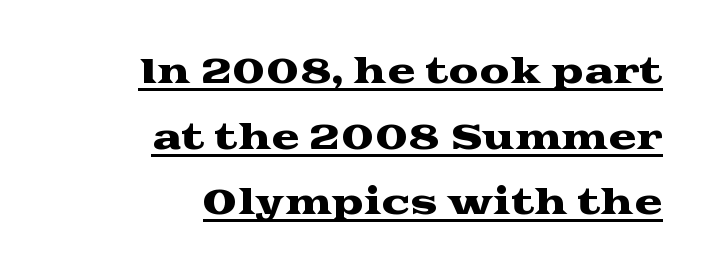
A typesetter would mark this as roman, not italic. The line texture is even and compact thanks to regular tracking. Looks like someone drew a line under every word here. A typesetter would call this leading open, well beyond the default.
